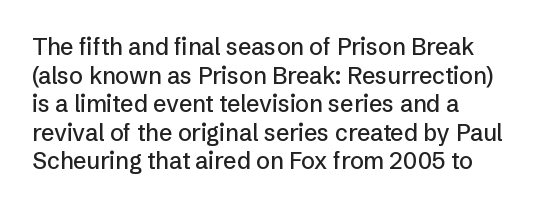
{"italic": "no", "underline": "no", "align": "left", "line_spacing_ratio": 1.24, "letter_spacing": "normal", "letter_spacing_em": 0.0, "glyph_px": 23}
